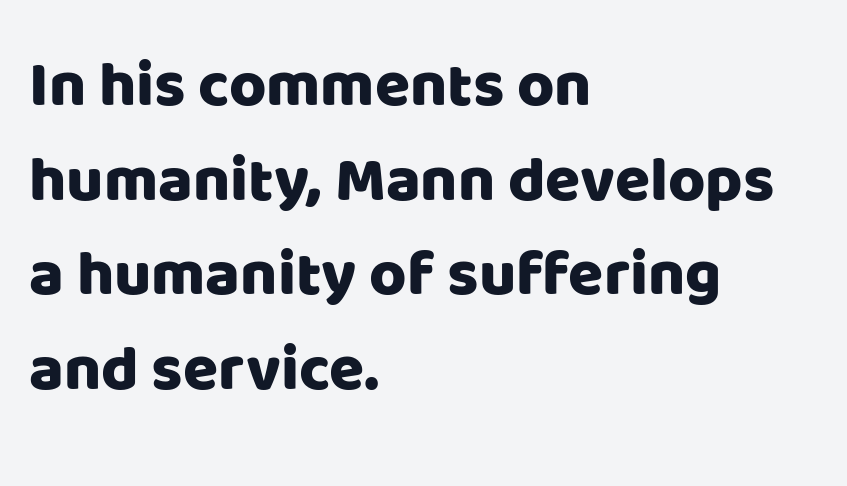
The image shows 64 px sans-serif type, upright; set left-aligned, normal line spacing (1.48x), normal letter spacing, not underlined; low stroke contrast and a large x-height.
